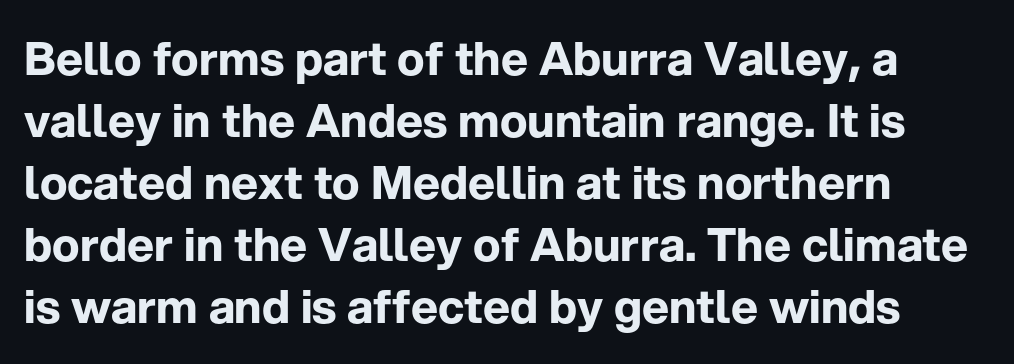
{"serif": "no", "italic": "no", "bold": "yes", "weight": "bold", "width": "normal", "stroke_contrast": "low", "x_height": "medium", "monospaced": "no", "underline": "no", "align": "left", "line_spacing": "normal", "line_spacing_ratio": 1.35, "letter_spacing": "normal", "letter_spacing_em": 0.0, "glyph_px": 46}
